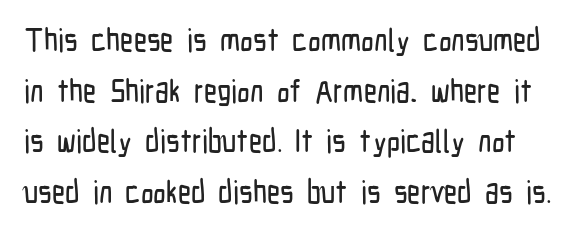
The image shows 32 px condensed sans-serif type, upright; set normal line spacing (1.58x), normal letter spacing, not underlined; low stroke contrast and a medium x-height.
